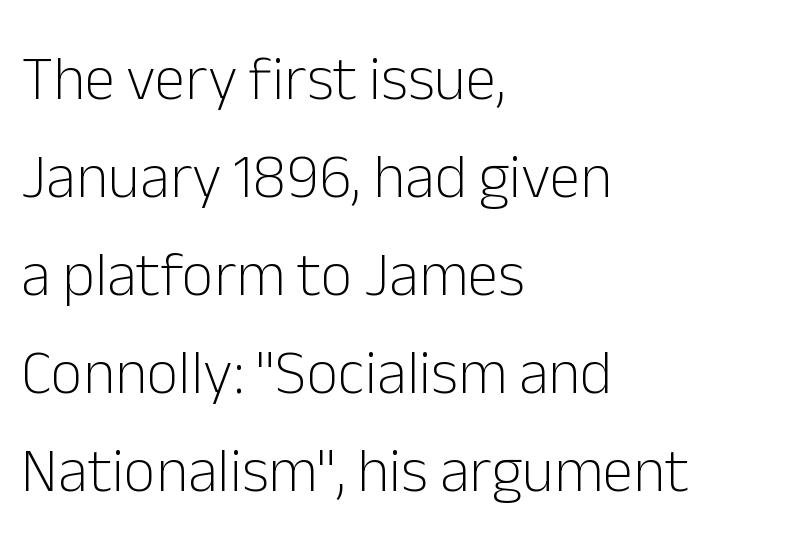
The type is set solid horizontally, with unmodified tracking. These lines sit exactly where default settings would place them. The space directly below the letters is spotless. A roman cut, with each character standing at attention. Weight: not bold — regular or lighter. Spacing verdict: proportional, widths tailored to each character.
